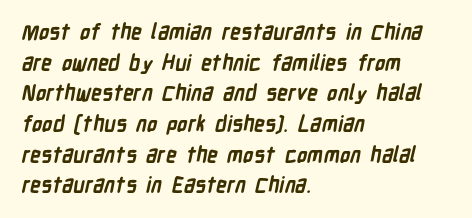
Q: Is the text bold? A: Yes.
Q: Is the text underlined? A: No.
Q: How is the paragraph aligned? A: Left-aligned.
Q: Is the spacing between letters normal or unusually wide? A: Normal.
Q: Is the spacing between lines tight, normal or loose? A: Normal.
